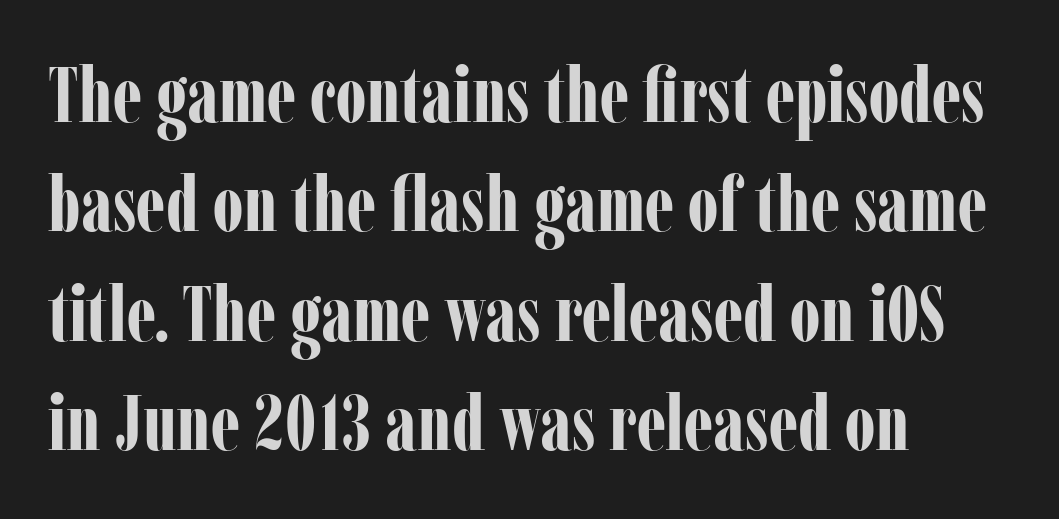
The image shows 77 px bold, condensed serif type, upright; set left-aligned, normal line spacing (1.42x), normal letter spacing, not underlined; low stroke contrast and a medium x-height.
